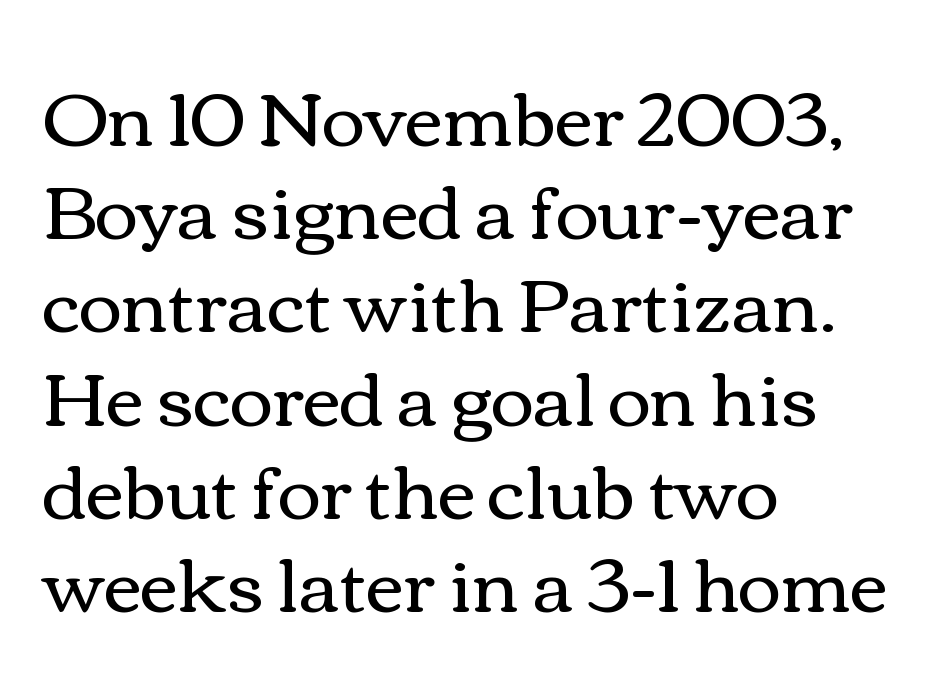
Visually the block forms a straight wall on the left and a jagged coastline on the right. The line-height multiplier appears to be the usual default. Do the characters align in a grid? No, the font is proportional. Letter spacing: default. Stroke mass is kept to a normal reading level or below.
